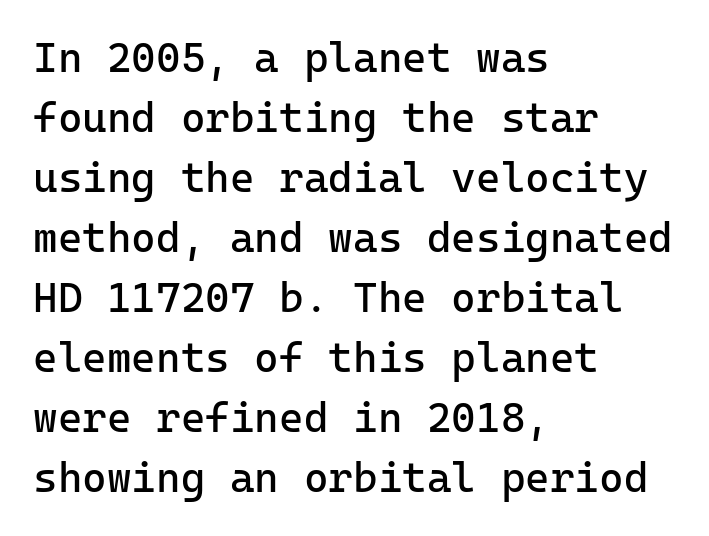
The image shows 42 px regular-weight sans-serif type, upright, monospaced; set left-aligned, normal line spacing (1.43x), normal letter spacing, not underlined; low stroke contrast and a medium x-height.
